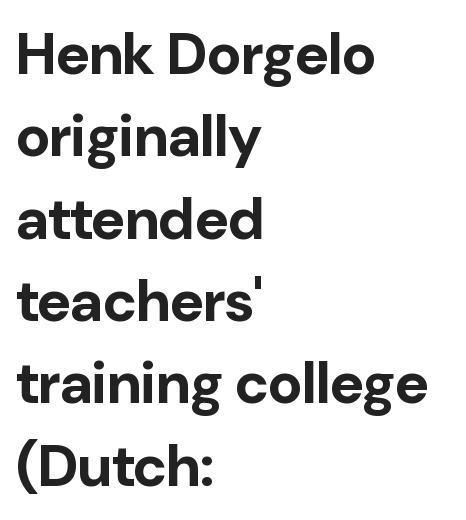
Q: Is the text bold? A: Yes.
Q: Is the text italic (slanted)? A: No, it is upright.
Q: Is the typeface a serif or a sans-serif typeface? A: Sans-serif.
Q: Is the text underlined? A: No.
Q: How is the paragraph aligned? A: Left-aligned.
Q: Is the spacing between letters normal or unusually wide? A: Normal.
Q: Is the spacing between lines tight, normal or loose? A: Normal.
Q: Width (condensed, normal, or wide)? A: Normal.
Q: Stroke contrast? A: Low.
Q: x-height? A: Medium.
Q: Monospaced? A: No.
